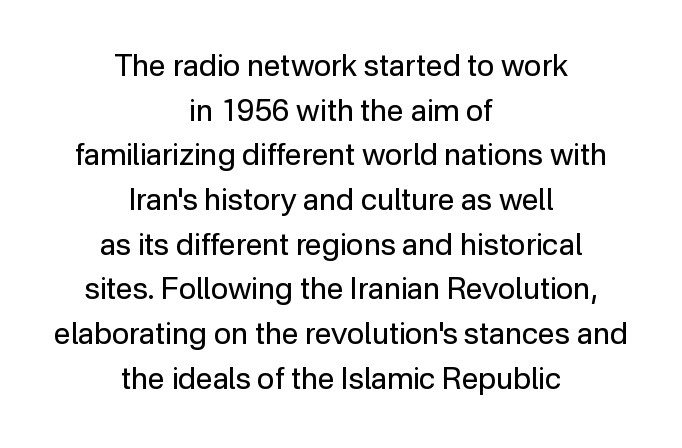
Q: Is the text bold? A: No.
Q: Is the text italic (slanted)? A: No, it is upright.
Q: Is the typeface a serif or a sans-serif typeface? A: Sans-serif.
Q: Is the text underlined? A: No.
Q: How is the paragraph aligned? A: Centered.
Q: Is the spacing between letters normal or unusually wide? A: Normal.
Q: Is the spacing between lines tight, normal or loose? A: Normal.
Q: Width (condensed, normal, or wide)? A: Normal.
Q: Stroke contrast? A: Low.
Q: x-height? A: Medium.
Q: Monospaced? A: No.
